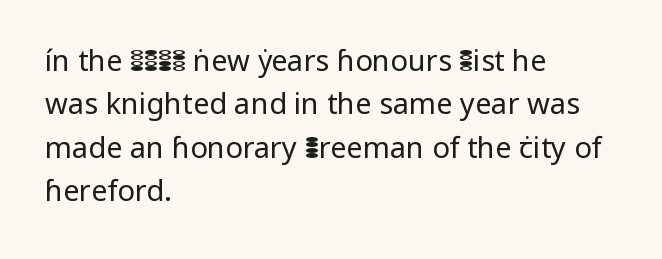
{"serif": "no", "italic": "no", "bold": "no", "weight": "regular", "width": "normal", "stroke_contrast": "low", "x_height": "medium", "monospaced": "no", "underline": "no", "align": "left", "line_spacing": "normal", "line_spacing_ratio": 1.5, "letter_spacing": "normal", "letter_spacing_em": 0.0, "glyph_px": 29}
